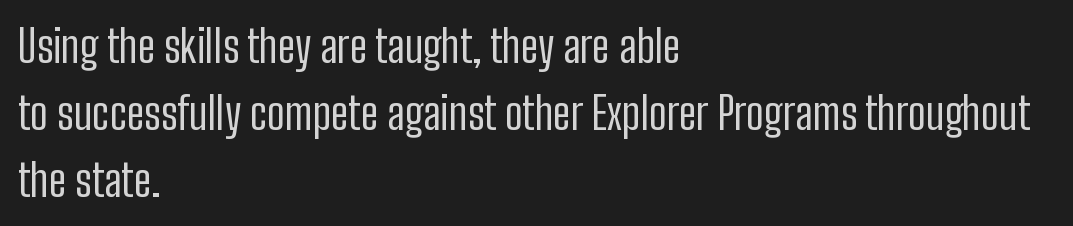
These lines are rendered in a variable-pitch font. In CSS terms this would be text-align: left. Is this a heavy cut? Hardly; it is regular or lighter. Leading matches the norm, producing a regular column.
